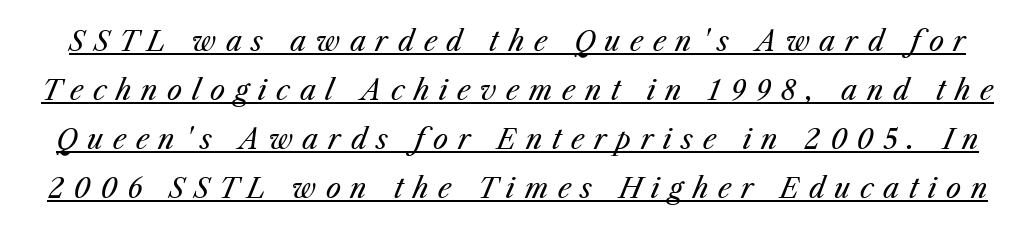
{"italic": "yes", "lean": "right", "slant_degrees": 23, "bold": "no", "underline": "yes", "line_spacing_ratio": 1.82, "letter_spacing": "wide", "letter_spacing_em": 0.36, "glyph_px": 27}
